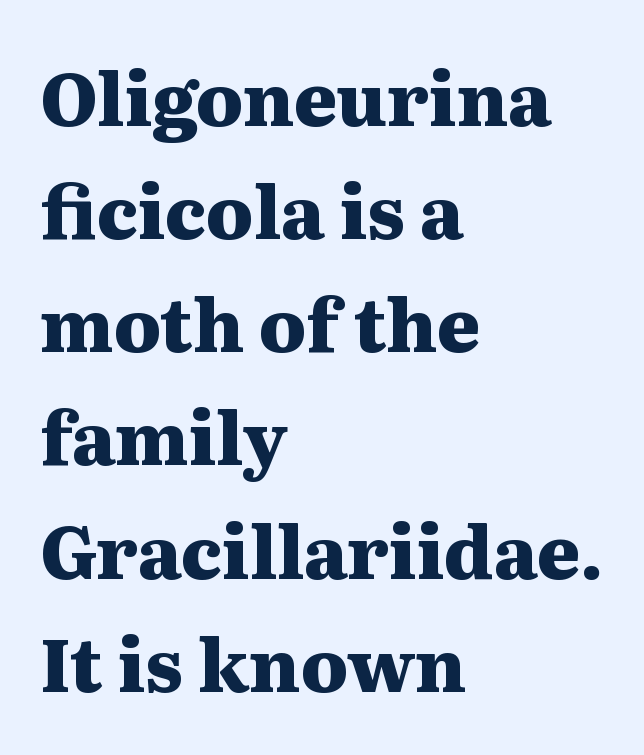
Q: Is the text bold? A: Yes.
Q: Is the text italic (slanted)? A: No, it is upright.
Q: Is the typeface a serif or a sans-serif typeface? A: Serif.
Q: Is the text underlined? A: No.
Q: How is the paragraph aligned? A: Left-aligned.
Q: Is the spacing between letters normal or unusually wide? A: Normal.
Q: Is the spacing between lines tight, normal or loose? A: Normal.
Q: Width (condensed, normal, or wide)? A: Wide.
Q: Stroke contrast? A: Medium.
Q: x-height? A: Medium.
Q: Monospaced? A: No.
